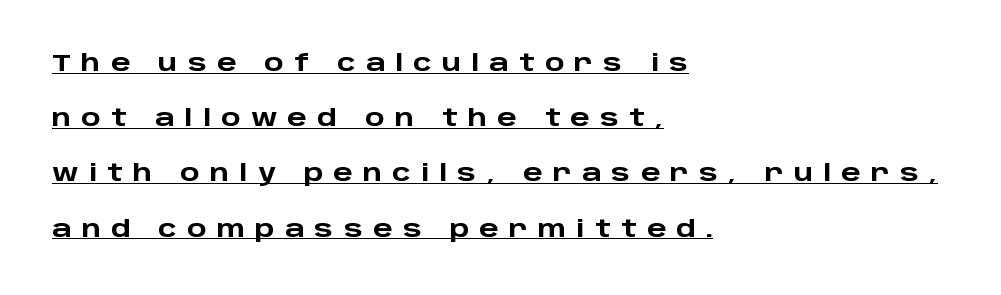
{"italic": "no", "bold": "yes", "underline": "yes", "align": "left", "line_spacing": "loose", "line_spacing_ratio": 2.4, "letter_spacing": "wide", "letter_spacing_em": 0.44, "glyph_px": 23}
